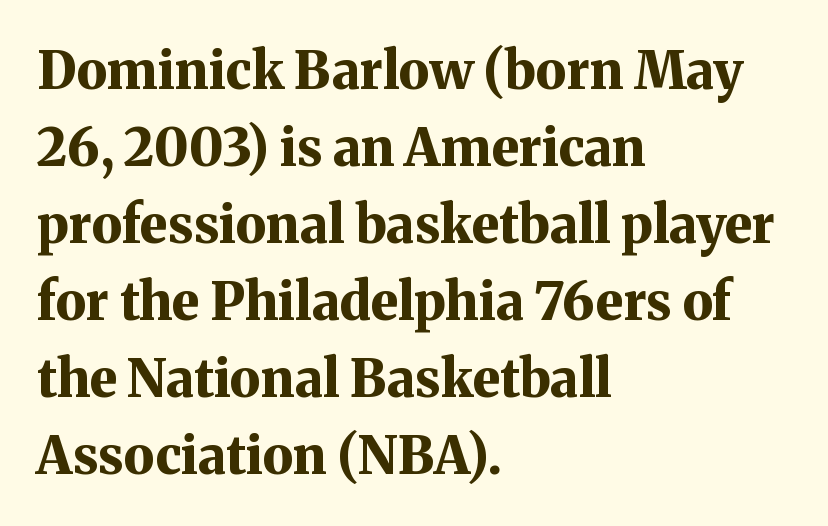
Q: Is the text bold? A: Yes.
Q: Is the text italic (slanted)? A: No, it is upright.
Q: Is the typeface a serif or a sans-serif typeface? A: Serif.
Q: Is the text underlined? A: No.
Q: How is the paragraph aligned? A: Left-aligned.
Q: Is the spacing between letters normal or unusually wide? A: Normal.
Q: Is the spacing between lines tight, normal or loose? A: Normal.
Q: Width (condensed, normal, or wide)? A: Normal.
Q: Stroke contrast? A: Medium.
Q: x-height? A: Medium.
Q: Monospaced? A: No.
